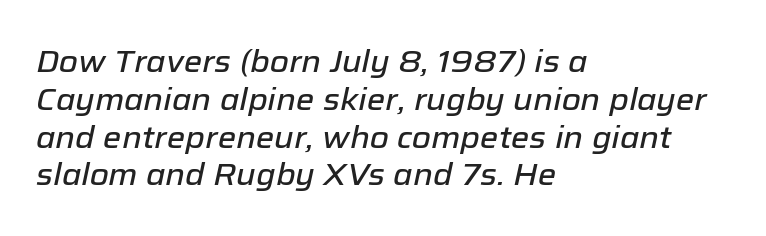
Is the type slanted? Yes — the strokes lean at a clear angle. Proportional: the letters do not fall into vertical columns. Words appear dense and cohesive because spacing is normal. Compared with a centered layout, this one pins lines to the left instead. Beneath every word, the page is bare.
